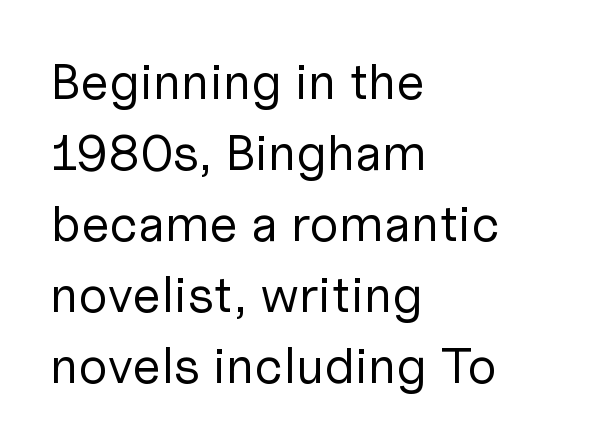
Q: Is the text bold? A: No.
Q: Is the text italic (slanted)? A: No, it is upright.
Q: Is the typeface a serif or a sans-serif typeface? A: Sans-serif.
Q: Is the text underlined? A: No.
Q: How is the paragraph aligned? A: Left-aligned.
Q: Is the spacing between letters normal or unusually wide? A: Normal.
Q: Is the spacing between lines tight, normal or loose? A: Normal.
Q: Width (condensed, normal, or wide)? A: Normal.
Q: Stroke contrast? A: Low.
Q: x-height? A: Medium.
Q: Monospaced? A: No.
